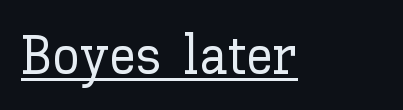
Q: Is the text italic (slanted)? A: No, it is upright.
Q: Is the text underlined? A: Yes.
Q: Is the spacing between letters normal or unusually wide? A: Normal.
Q: Width (condensed, normal, or wide)? A: Normal.
Q: Stroke contrast? A: Low.
Q: x-height? A: Medium.
Q: Monospaced? A: No.
